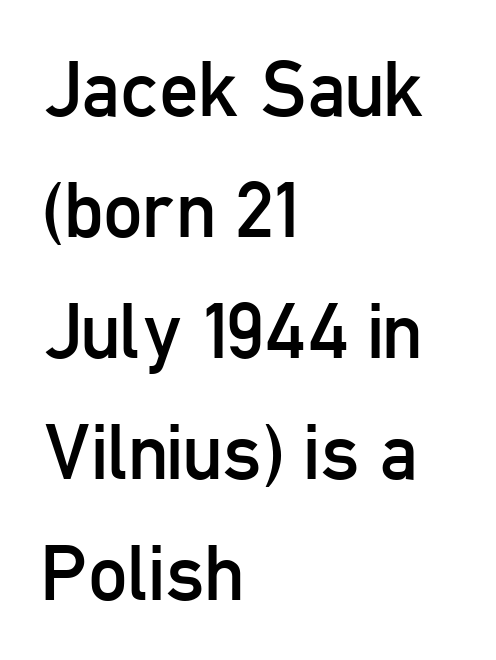
Q: Is the text bold? A: No.
Q: Is the text italic (slanted)? A: No, it is upright.
Q: Is the typeface a serif or a sans-serif typeface? A: Sans-serif.
Q: Is the text underlined? A: No.
Q: How is the paragraph aligned? A: Left-aligned.
Q: Is the spacing between letters normal or unusually wide? A: Normal.
Q: Is the spacing between lines tight, normal or loose? A: Normal.
Q: Width (condensed, normal, or wide)? A: Condensed.
Q: Stroke contrast? A: Low.
Q: x-height? A: Medium.
Q: Monospaced? A: No.
